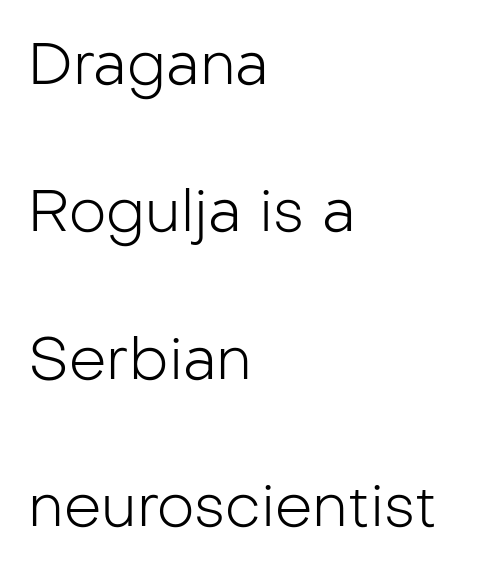
The image shows 59 px light sans-serif type, upright; set left-aligned, loose line spacing (2.5x), normal letter spacing, not underlined; low stroke contrast and a medium x-height.
